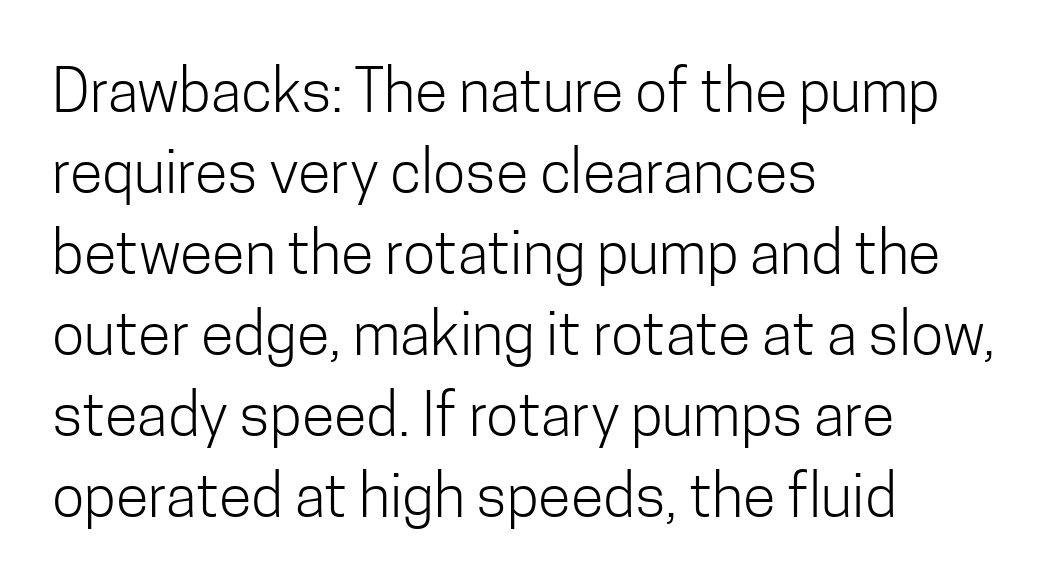
Line spacing here is normal. Does the type have serifs? No, each stem ends abruptly. The space beneath each line is pristine and unruled. A light-to-regular cut is what we see here. The text block is weighted toward the left margin, trailing off unevenly rightward.
